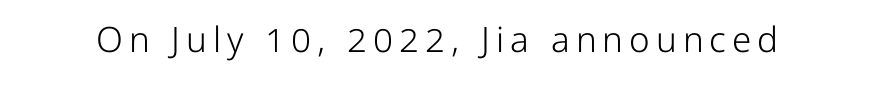
The font is comparable to plain body text, perhaps lighter. Descenders hang freely into open space. The text was rendered using a sans face with plain stroke endings. Character widths vary here, with narrow letters taking less room than wide ones.
